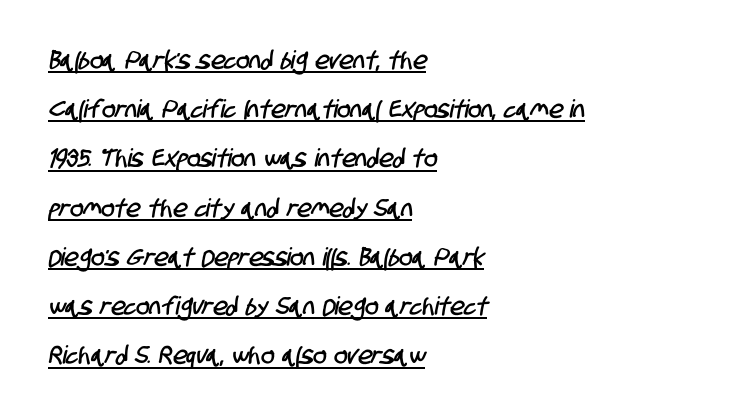
In CSS terms this would be text-align: left. Notice the wide empty band between every row — that's loose leading. Compared with undecorated copy, this sample adds a rule below the words. The line texture is even and compact thanks to regular tracking.
